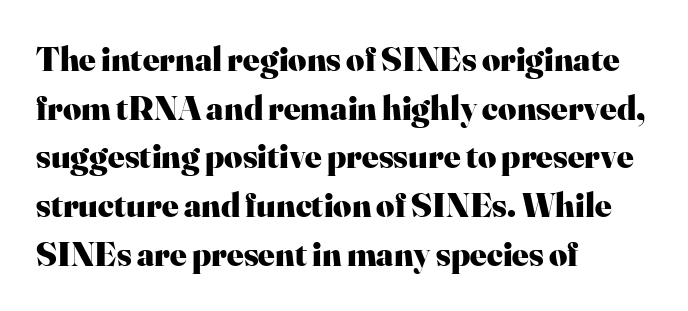
Q: Is the text bold? A: Yes.
Q: Is the text italic (slanted)? A: No, it is upright.
Q: Is the typeface a serif or a sans-serif typeface? A: Serif.
Q: Is the text underlined? A: No.
Q: How is the paragraph aligned? A: Left-aligned.
Q: Is the spacing between letters normal or unusually wide? A: Normal.
Q: Is the spacing between lines tight, normal or loose? A: Normal.
Q: Width (condensed, normal, or wide)? A: Normal.
Q: Stroke contrast? A: High.
Q: x-height? A: Small.
Q: Monospaced? A: No.
